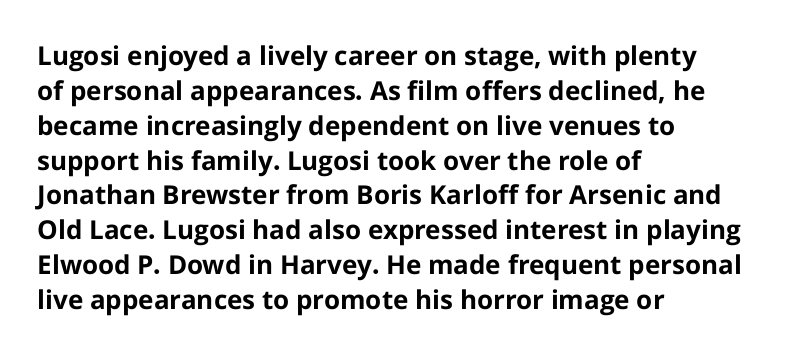
Q: Is the text bold? A: Yes.
Q: Is the text italic (slanted)? A: No, it is upright.
Q: Is the text underlined? A: No.
Q: How is the paragraph aligned? A: Left-aligned.
Q: Is the spacing between letters normal or unusually wide? A: Normal.
Q: Is the spacing between lines tight, normal or loose? A: Normal.
